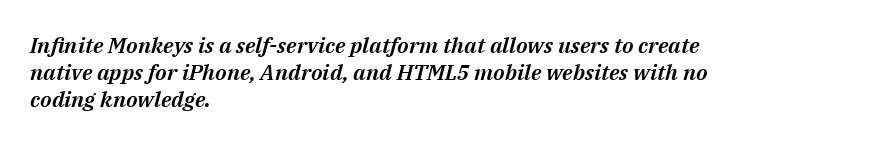
{"italic": "yes", "lean": "right", "slant_degrees": 14, "underline": "no", "align": "left", "line_spacing_ratio": 1.23, "letter_spacing": "normal", "letter_spacing_em": 0.0, "glyph_px": 22}
